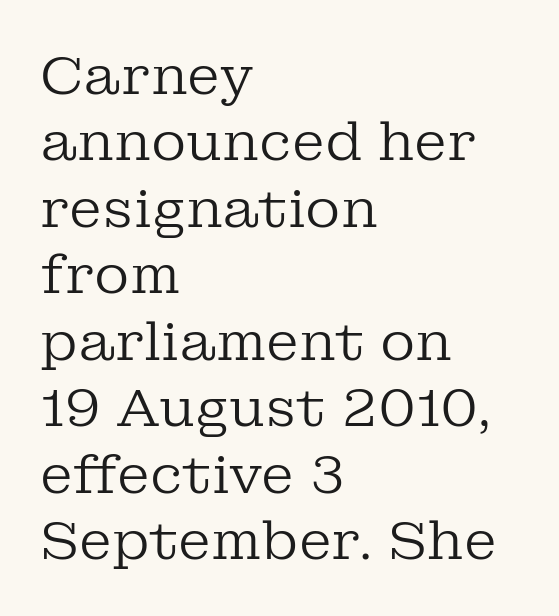
The image shows 54 px regular-weight serif type, upright; set left-aligned, line spacing 1.23x, normal letter spacing, not underlined; low stroke contrast and a medium x-height.
